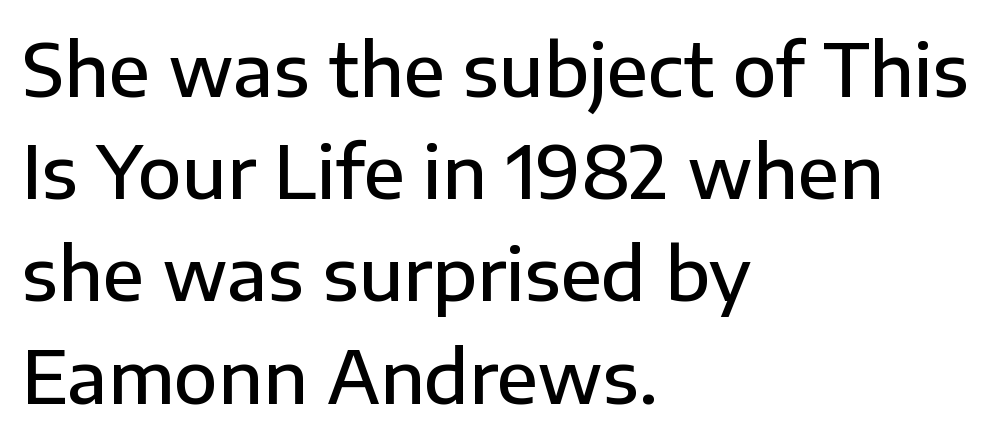
The rendering shows plain stroke endings on the letterforms — a sans-serif design. You could not count columns in this text — the font is proportionally spaced. On the weight axis this lands at semibold, roughly 600. Posture: vertical. You could call the tracking neutral — neither tight nor loose.
